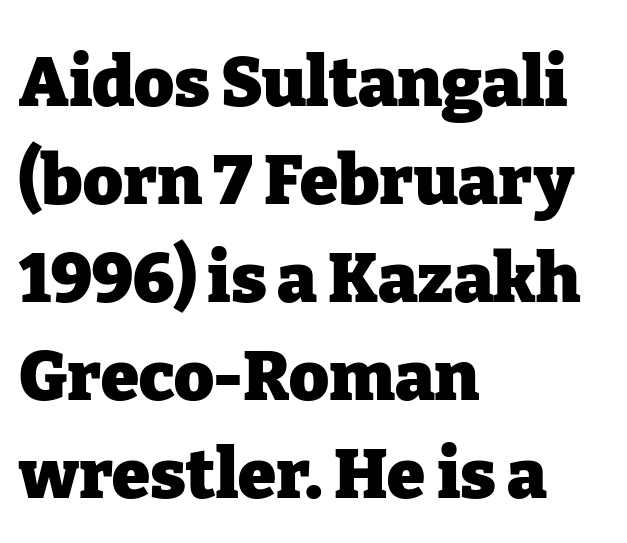
Q: Is the text bold? A: Yes.
Q: Is the text italic (slanted)? A: No, it is upright.
Q: Is the typeface a serif or a sans-serif typeface? A: Serif.
Q: Is the text underlined? A: No.
Q: How is the paragraph aligned? A: Left-aligned.
Q: Is the spacing between letters normal or unusually wide? A: Normal.
Q: Is the spacing between lines tight, normal or loose? A: Normal.
Q: Width (condensed, normal, or wide)? A: Normal.
Q: Stroke contrast? A: Low.
Q: x-height? A: Medium.
Q: Monospaced? A: No.
